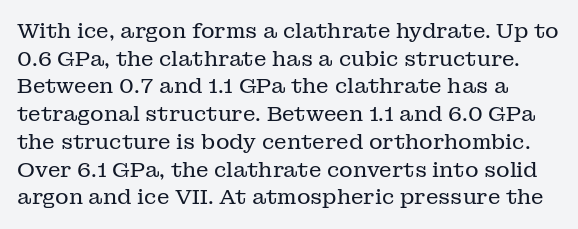
The image shows 21 px text type, upright; set normal line spacing (1.32x), normal letter spacing, not underlined.
